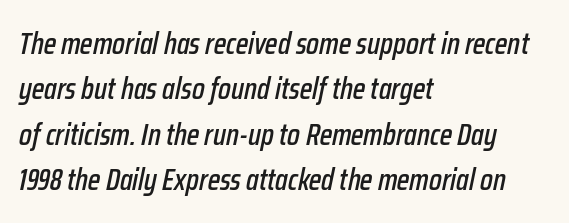
No extra tracking has been applied to these lines. Notice how descenders clear the ascenders below comfortably — that's standard leading. Typeset ragged right — the left edge is the straight one. Honestly, there is no underline to notice here at all. The passage shown is typed in a proportional face where columns would drift. Would a proofreader flag this as italicized? Yes.
